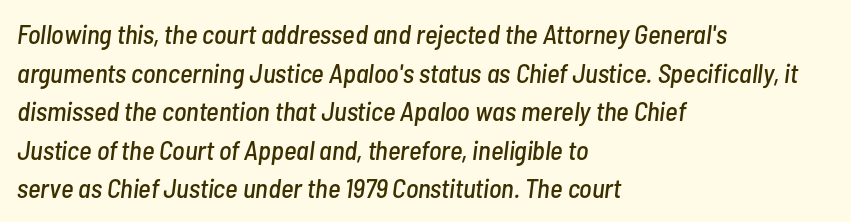
The image shows 27 px text type, italic (leaning right); set left-aligned, normal line spacing (1.43x), normal letter spacing, not underlined.
